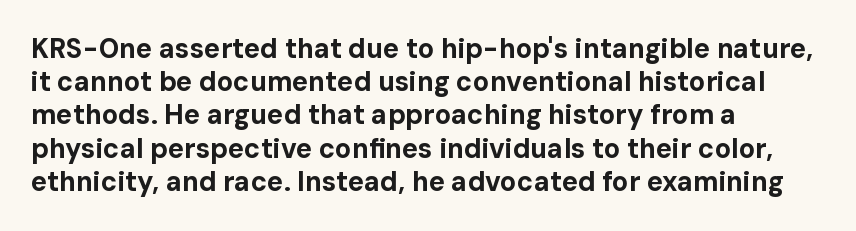
{"italic": "no", "bold": "yes", "underline": "no", "align": "left", "line_spacing_ratio": 1.23, "letter_spacing": "normal", "letter_spacing_em": 0.0, "glyph_px": 27}
